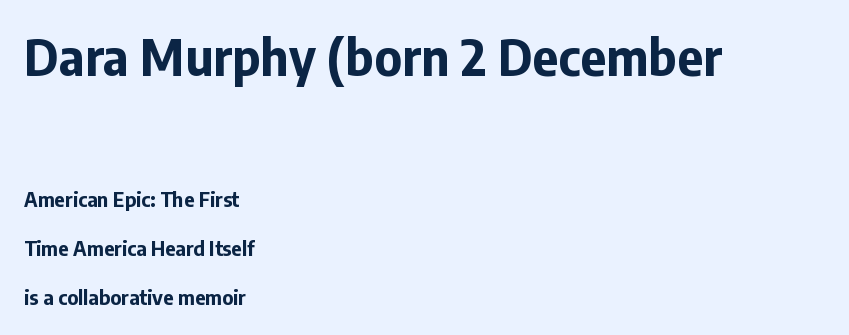
{"serif": "no", "italic": "no", "bold": "yes", "weight": "bold", "width": "normal", "stroke_contrast": "low", "x_height": "medium", "monospaced": "no", "underline": "no", "align": "left", "line_spacing": "loose", "line_spacing_ratio": 2.45, "letter_spacing": "normal", "letter_spacing_em": 0.0, "larger_block": "first", "size_ratio": 2.5, "glyph_px": 50}
